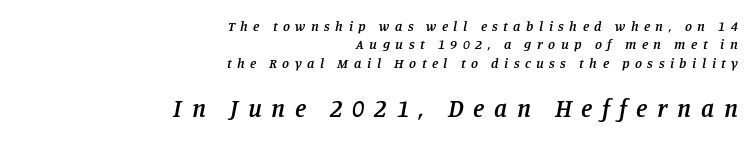
The image shows 25 px text type, italic (leaning right); set right-aligned, normal line spacing (1.31x), unusually wide letter spacing (+0.39 em), not underlined; the second (bottom) block is 1.79x larger.
